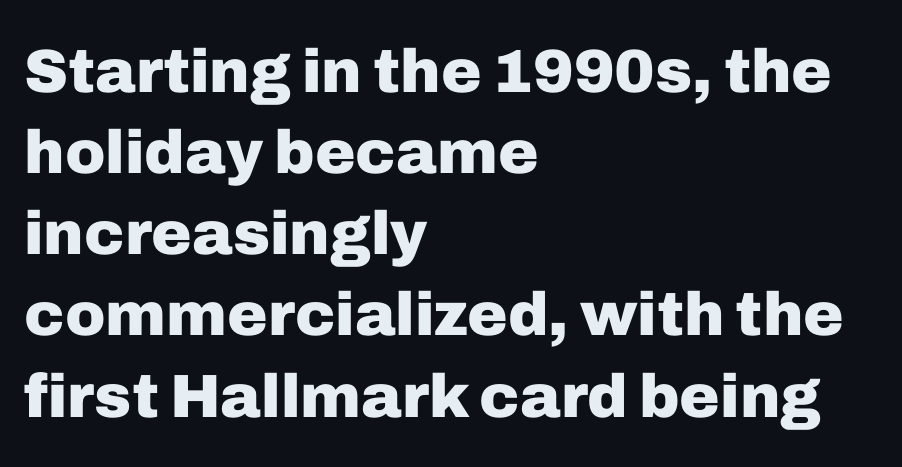
{"serif": "no", "italic": "no", "bold": "yes", "weight": "heavy", "width": "normal", "stroke_contrast": "low", "x_height": "medium", "monospaced": "no", "underline": "no", "align": "left", "line_spacing": "normal", "line_spacing_ratio": 1.33, "letter_spacing": "normal", "letter_spacing_em": 0.0, "glyph_px": 61}
